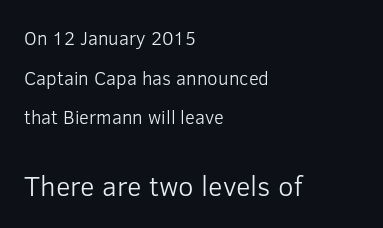
Which chunk is bigger? The second one — the bottom block dwarfs the top. Underlining? Definitely not there. Looks like regular typesetting: each glyph gets only the width it needs. The text was rendered using a sans face with plain stroke endings. Do the letters lean? They stand straight. Nothing heavy about these letters — not bold at all.
